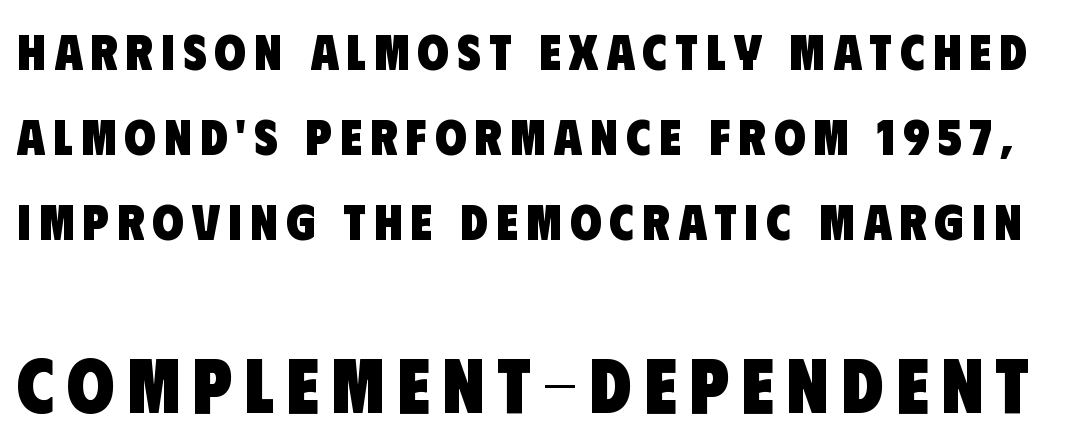
Q: Is the text bold? A: Yes.
Q: Is the typeface a serif or a sans-serif typeface? A: Sans-serif.
Q: Is the text underlined? A: No.
Q: Is the spacing between lines tight, normal or loose? A: Normal.
Q: Which block of text is set in a larger size, the first (top) or the second (bottom)? A: The second (bottom) one.
Q: Width (condensed, normal, or wide)? A: Condensed.
Q: Stroke contrast? A: Low.
Q: x-height? A: Large.
Q: Monospaced? A: No.
